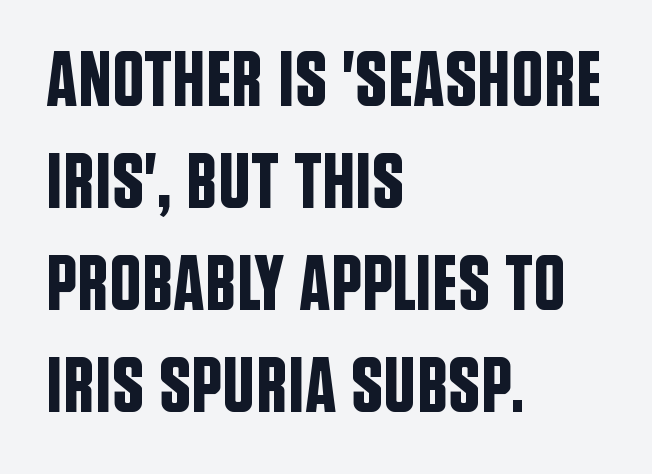
{"serif": "no", "italic": "no", "width": "condensed", "stroke_contrast": "low", "x_height": "large", "monospaced": "no", "underline": "no", "align": "left", "line_spacing": "normal", "line_spacing_ratio": 1.29, "letter_spacing": "normal", "letter_spacing_em": 0.0, "glyph_px": 79}
